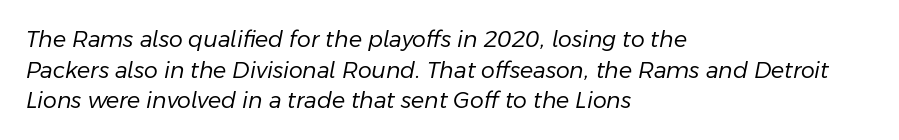
The image shows 22 px text type, italic (leaning right); set left-aligned, normal line spacing (1.39x), normal letter spacing, not underlined.
